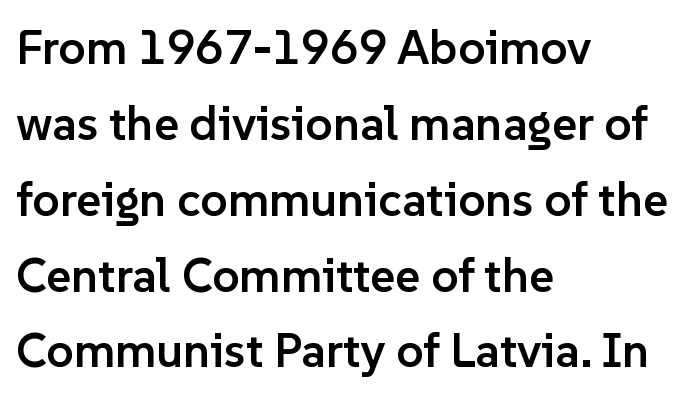
Proportional: the letters do not fall into vertical columns. A roman cut, with each character standing at attention. A student would call this left alignment; a typographer would say flush left, rag right. Default kerning and tracking; the words read as compact shapes. Serif or sans? Sans — the stroke terminals are bare. How heavy is the stroke? Medium-heavy — a semibold, shy of bold.
